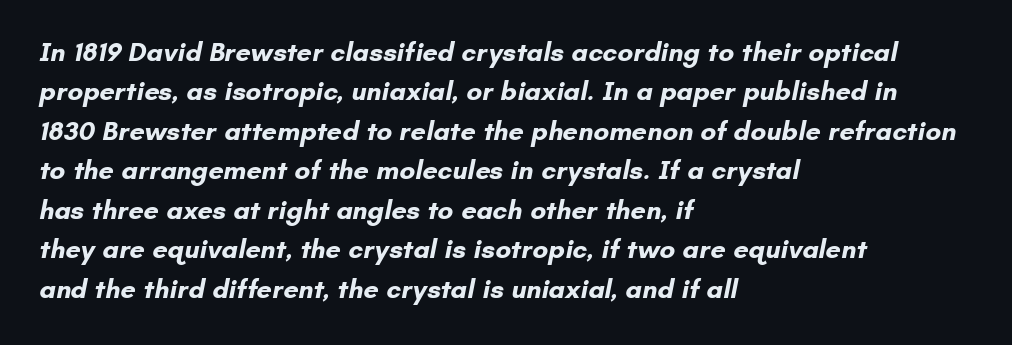
The space between consecutive lines is moderate. The space beneath each line is pristine and unruled. Inter-character spacing is left at the font's built-in metrics. The rendering anchors every line to the left-hand side.
